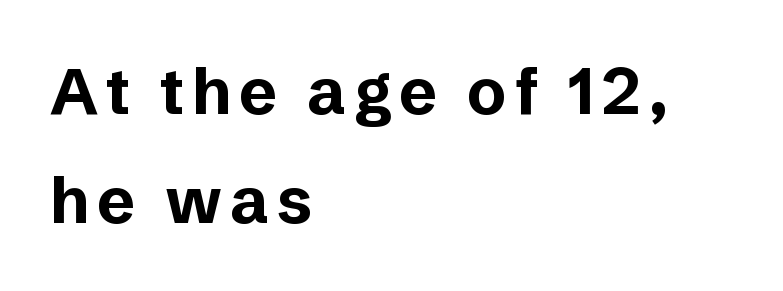
Q: Is the text bold? A: Yes.
Q: Is the text italic (slanted)? A: No, it is upright.
Q: Is the typeface a serif or a sans-serif typeface? A: Sans-serif.
Q: Is the text underlined? A: No.
Q: How is the paragraph aligned? A: Left-aligned.
Q: Is the spacing between lines tight, normal or loose? A: Normal.
Q: Width (condensed, normal, or wide)? A: Normal.
Q: Stroke contrast? A: Low.
Q: x-height? A: Medium.
Q: Monospaced? A: No.
